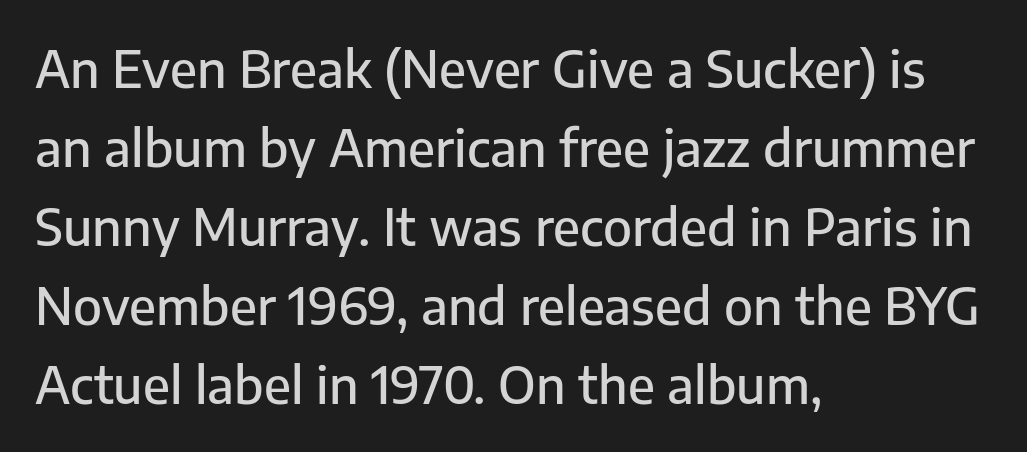
The image shows 51 px sans-serif type, upright; set left-aligned, normal line spacing (1.55x), normal letter spacing, not underlined; low stroke contrast and a medium x-height.
